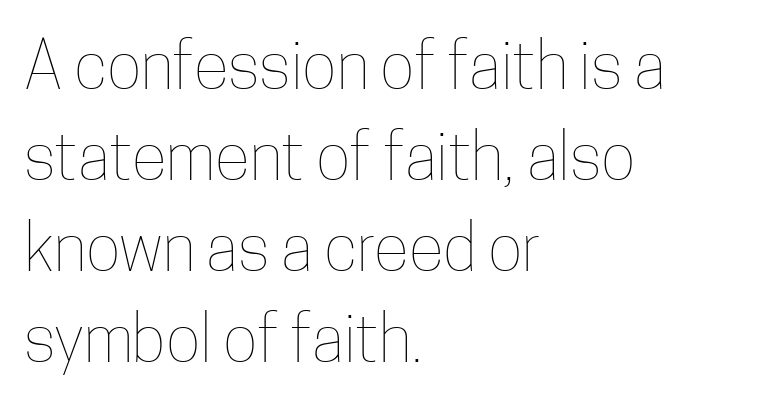
Letters rest on an invisible, unmarked baseline. When letters stand straight like this, we call the style roman or upright. No heavy texture on the line: the type isn't bold. The passage shown has conventional tracking throughout.
